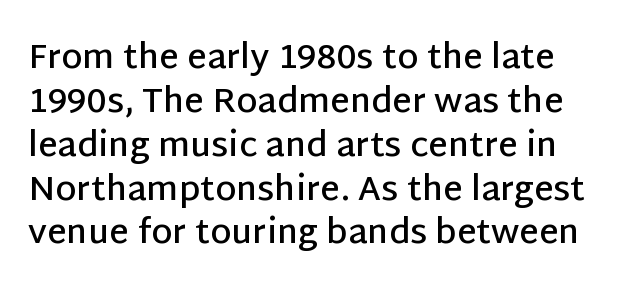
{"serif": "no", "italic": "no", "bold": "semi", "weight": "semibold", "width": "normal", "stroke_contrast": "low", "x_height": "large", "monospaced": "no", "underline": "no", "line_spacing": "normal", "line_spacing_ratio": 1.29, "letter_spacing": "normal", "letter_spacing_em": 0.0, "glyph_px": 34}
